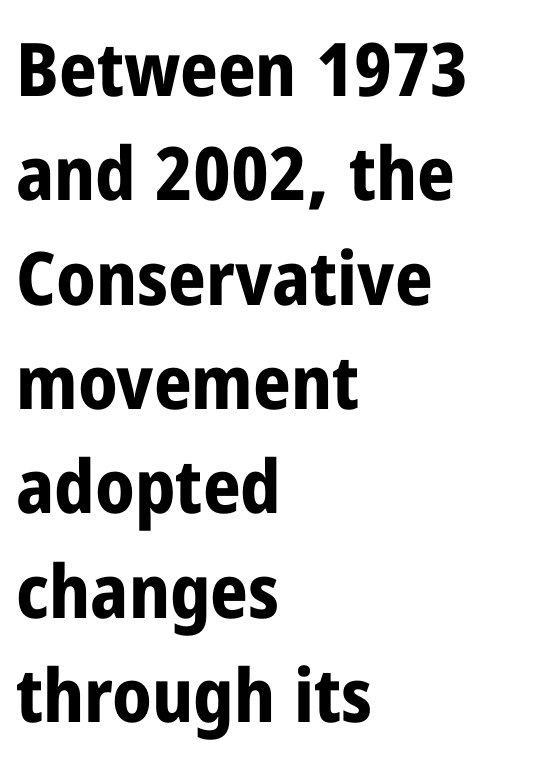
Q: Is the text bold? A: Yes.
Q: Is the text italic (slanted)? A: No, it is upright.
Q: Is the typeface a serif or a sans-serif typeface? A: Sans-serif.
Q: Is the text underlined? A: No.
Q: How is the paragraph aligned? A: Left-aligned.
Q: Is the spacing between letters normal or unusually wide? A: Normal.
Q: Is the spacing between lines tight, normal or loose? A: Normal.
Q: Width (condensed, normal, or wide)? A: Condensed.
Q: Stroke contrast? A: Low.
Q: x-height? A: Medium.
Q: Monospaced? A: No.
